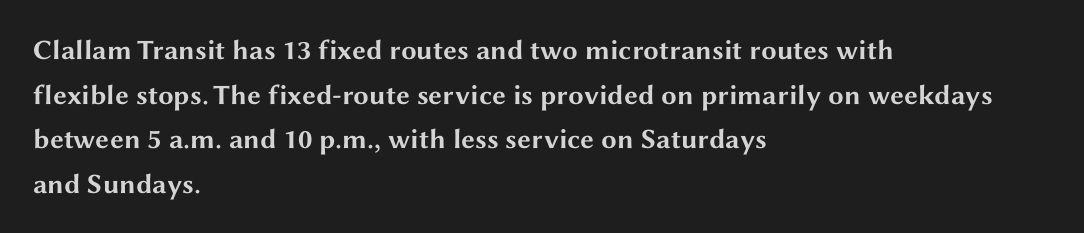
Just letters on the line, the space beneath them empty. A typesetter would label this face a sans. Here the glyphs are tracked normally, forming tight word shapes. Weight: bold. Is there any slant? The stems are plumb. Alignment: flush left.
